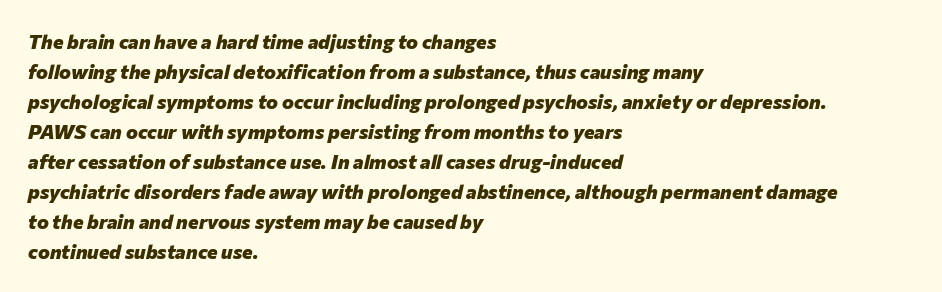
{"italic": "yes", "lean": "right", "slant_degrees": 12, "bold": "yes", "underline": "no", "align": "left", "line_spacing": "normal", "line_spacing_ratio": 1.5, "letter_spacing": "normal", "letter_spacing_em": 0.0, "glyph_px": 20}
